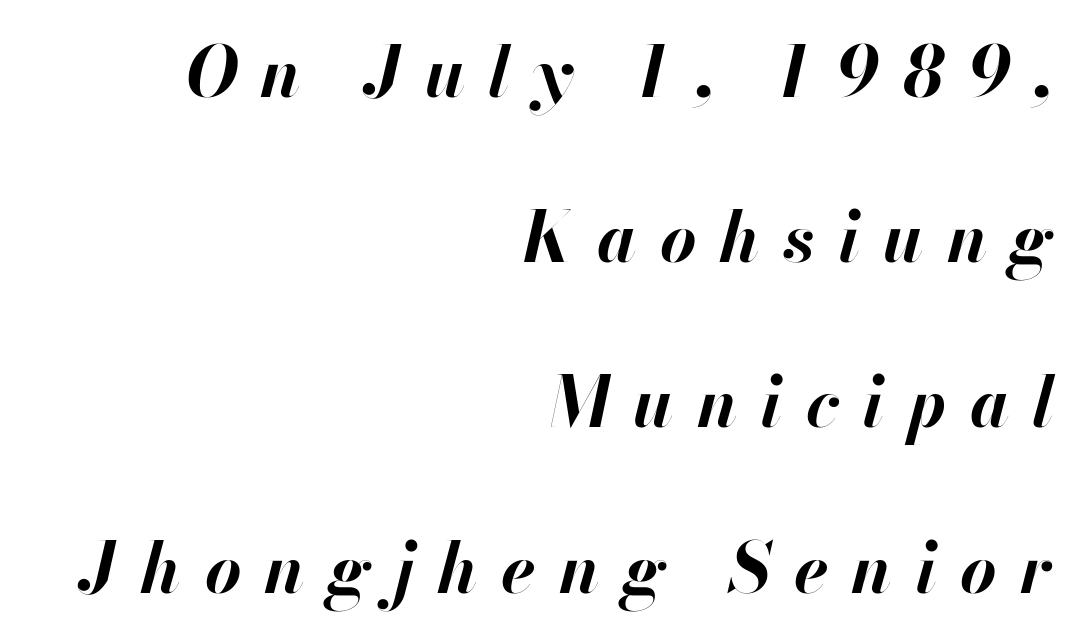
{"italic": "yes", "lean": "right", "slant_degrees": 13, "bold": "yes", "weight": "bold", "width": "normal", "stroke_contrast": "high", "x_height": "small", "monospaced": "no", "underline": "no", "align": "right", "line_spacing": "loose", "line_spacing_ratio": 2.36, "letter_spacing": "wide", "letter_spacing_em": 0.33, "glyph_px": 70}
